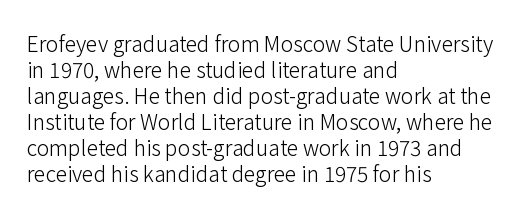
The typography opts for an upright posture over an oblique one. Unmarked baselines from the first word to the last. Students, note that the glyphs here touch the page at normal intervals. Which margin do the lines hug? The left one — the right edge is uneven. The typesetting does not lean heavy: it is not bold.
